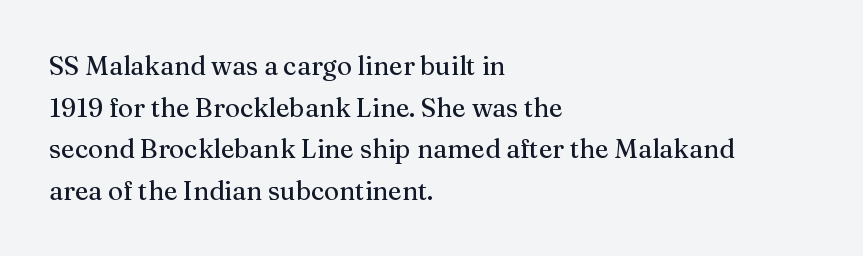
{"italic": "no", "underline": "no", "align": "left", "line_spacing": "normal", "line_spacing_ratio": 1.6, "letter_spacing": "normal", "letter_spacing_em": 0.0, "glyph_px": 26}
